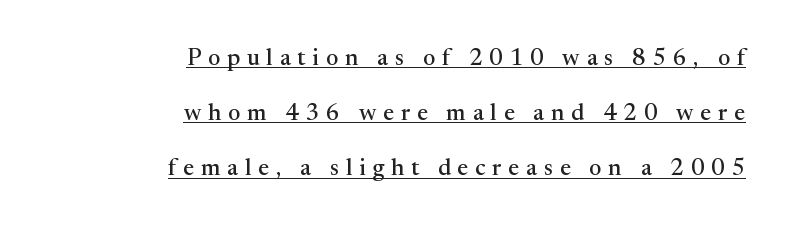
{"italic": "no", "underline": "yes", "align": "right", "line_spacing": "loose", "line_spacing_ratio": 2.4, "letter_spacing": "wide", "letter_spacing_em": 0.3, "glyph_px": 23}
